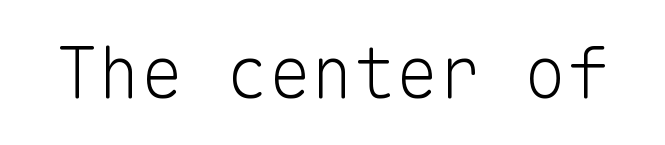
The image shows 71 px light sans-serif type, upright, monospaced; set normal letter spacing, not underlined; low stroke contrast and a medium x-height.
